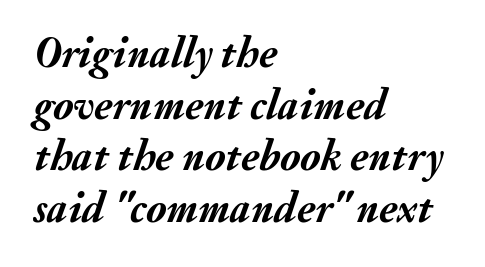
{"italic": "yes", "lean": "right", "slant_degrees": 20, "bold": "yes", "weight": "semibold", "width": "normal", "stroke_contrast": "medium", "x_height": "small", "monospaced": "no", "underline": "no", "align": "left", "line_spacing_ratio": 1.2, "letter_spacing": "normal", "letter_spacing_em": 0.0, "glyph_px": 43}
